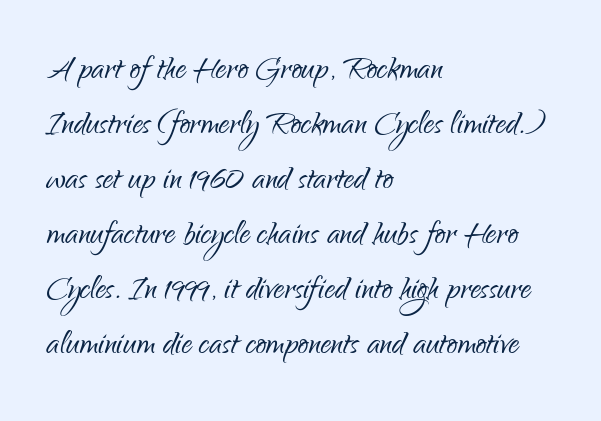
The image shows 42 px light, condensed sans-serif type; set left-aligned, normal line spacing (1.31x), normal letter spacing, not underlined; low stroke contrast and a small x-height.
